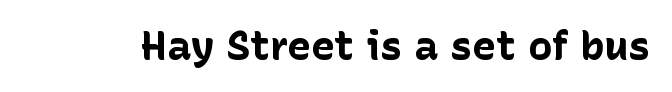
The type is set solid horizontally, with unmodified tracking. Descenders are the only things crossing below the line. Every letter is thick-stroked: bold, no question. Each letter keeps its own natural width here, so spacing adapts to shape.
